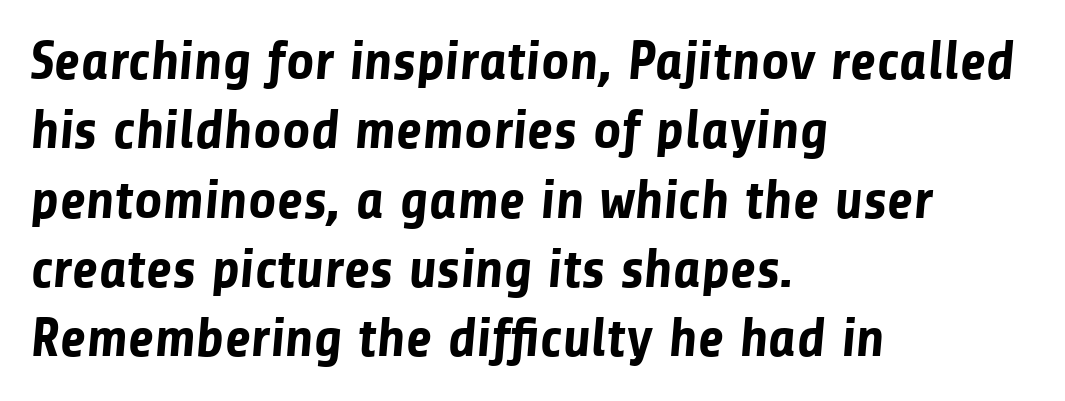
Q: Is the text bold? A: Yes.
Q: Is the typeface a serif or a sans-serif typeface? A: Sans-serif.
Q: Is the text underlined? A: No.
Q: How is the paragraph aligned? A: Left-aligned.
Q: Is the spacing between letters normal or unusually wide? A: Normal.
Q: Is the spacing between lines tight, normal or loose? A: Normal.
Q: Width (condensed, normal, or wide)? A: Normal.
Q: Stroke contrast? A: Low.
Q: x-height? A: Medium.
Q: Monospaced? A: No.
